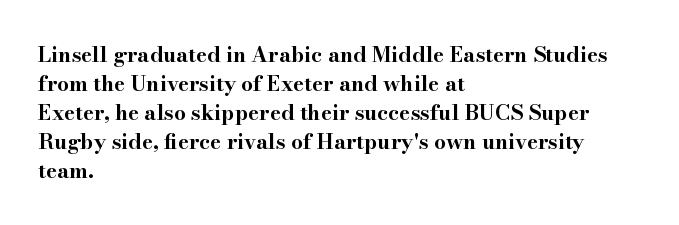
The lines are quadded left. These lines keep a tight, regular rhythm from letter to letter. The gap between lines stays unmarked. It's the straight-up-and-down kind of type. The rendering uses a moderate line-height, typical for paragraphs. Pretty heavy lettering here — definitely bold.
